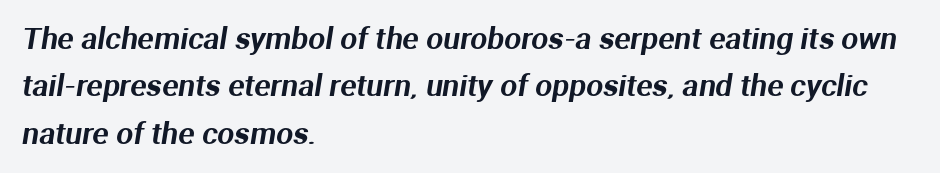
The image shows 30 px sans-serif type; set left-aligned, normal line spacing (1.58x), normal letter spacing, not underlined; medium stroke contrast and a medium x-height.
